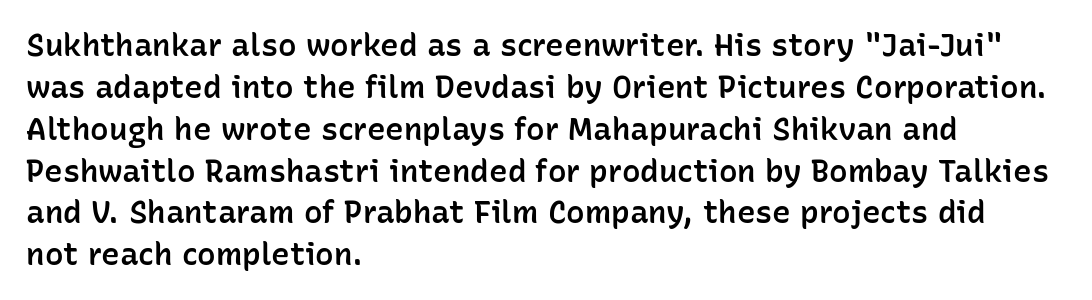
The image shows 31 px semibold sans-serif type, upright; set left-aligned, normal line spacing (1.35x), normal letter spacing, not underlined; low stroke contrast and a medium x-height.
